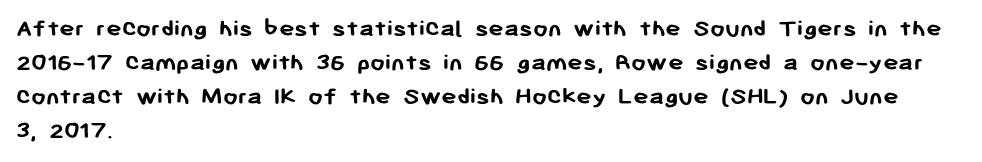
The image shows 26 px bold type, upright; set left-aligned, normal line spacing (1.31x), normal letter spacing, not underlined.
